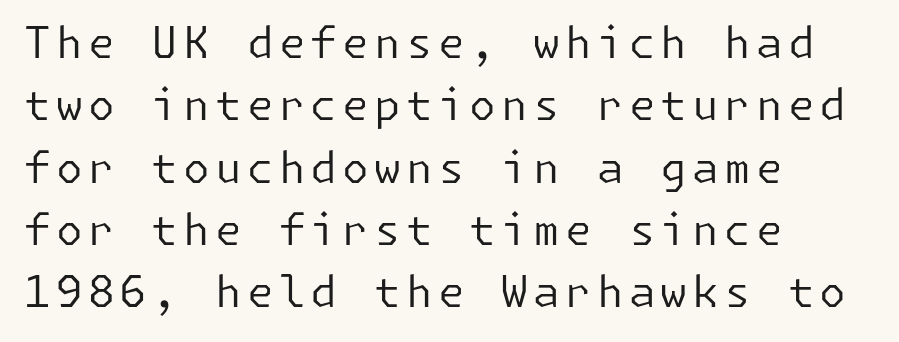
The image shows 43 px regular-weight sans-serif type, upright; set left-aligned, normal line spacing (1.45x), not underlined; low stroke contrast and a medium x-height.
